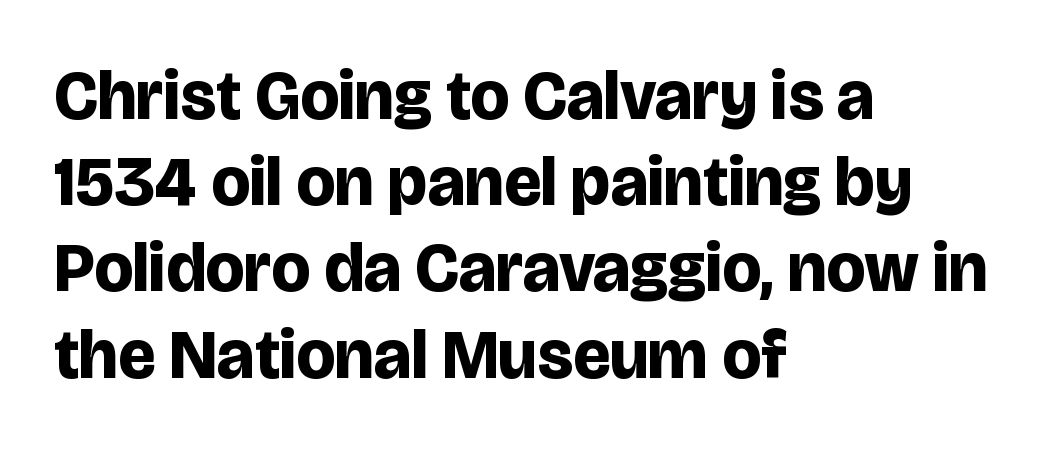
{"serif": "no", "italic": "no", "bold": "yes", "weight": "bold", "width": "normal", "stroke_contrast": "low", "x_height": "large", "monospaced": "no", "underline": "no", "align": "left", "line_spacing": "normal", "line_spacing_ratio": 1.25, "letter_spacing": "normal", "letter_spacing_em": 0.0, "glyph_px": 69}
